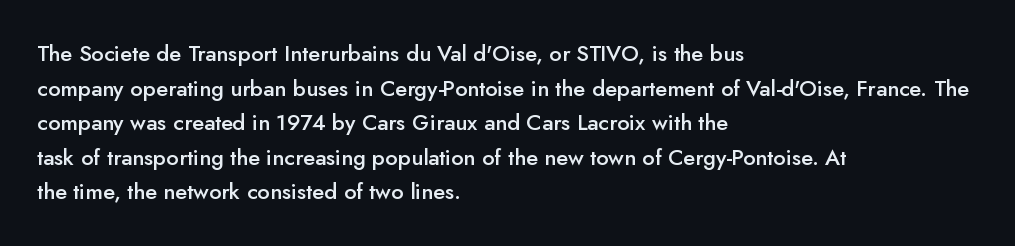
The image shows 22 px text type, upright; set left-aligned, normal line spacing (1.57x), normal letter spacing, not underlined.
